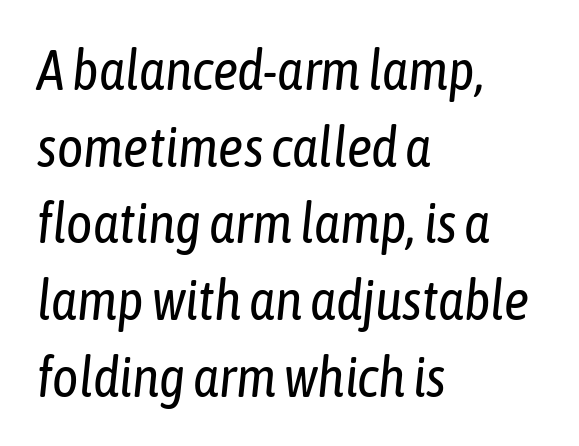
Varying glyph widths throughout — classic text-font behaviour. Lines of text with bare space underneath. Students, note that the glyphs here touch the page at normal intervals. This sample is left-justified, so line endings fall wherever the words run out. Vertical stems look standard width or narrower in stroke.
